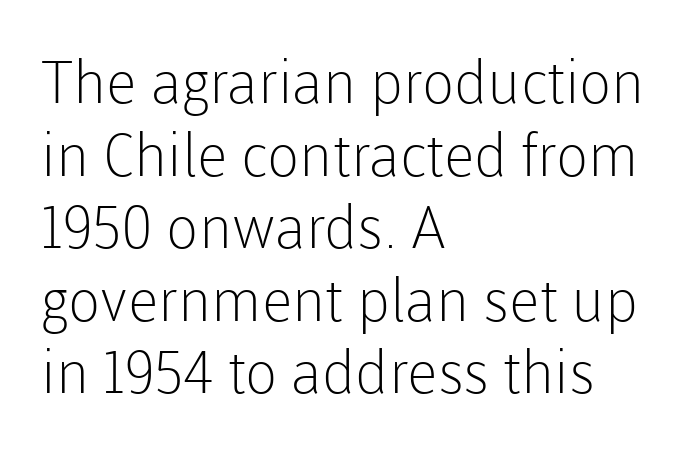
The area under the type is left untouched. Here the glyphs are tracked normally, forming tight word shapes. The rendering shows plain stroke endings on the letterforms — a sans-serif design. The compositor pushed each line to the left boundary. You could not count columns in this text — the font is proportionally spaced. Each stroke keeps to a modest, everyday thickness or less.
